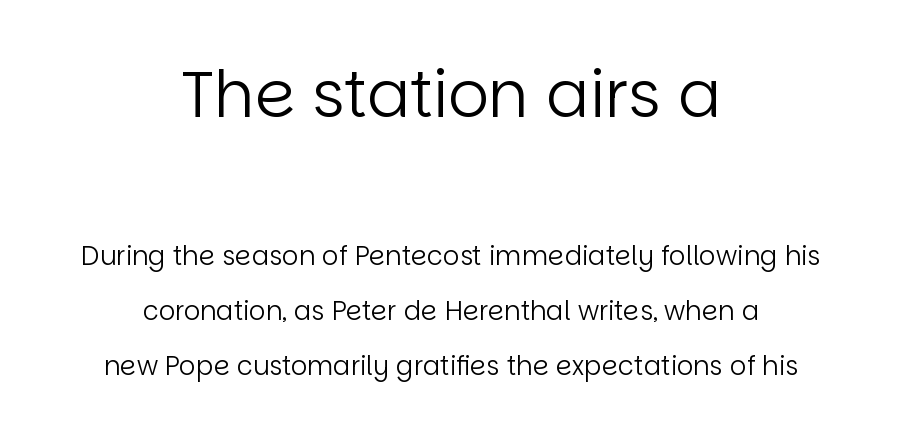
{"serif": "no", "italic": "no", "bold": "no", "weight": "regular", "width": "normal", "stroke_contrast": "low", "x_height": "large", "monospaced": "no", "underline": "no", "align": "center", "line_spacing": "loose", "line_spacing_ratio": 2.13, "letter_spacing": "normal", "letter_spacing_em": 0.0, "larger_block": "first", "size_ratio": 2.46, "glyph_px": 64}
